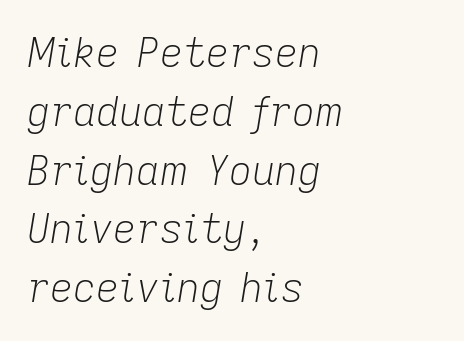
{"italic": "yes", "lean": "right", "slant_degrees": 9, "bold": "no", "weight": "light", "width": "normal", "stroke_contrast": "low", "x_height": "medium", "monospaced": "no", "underline": "no", "align": "left", "line_spacing": "normal", "line_spacing_ratio": 1.47, "letter_spacing": "normal", "letter_spacing_em": 0.0, "glyph_px": 40}
